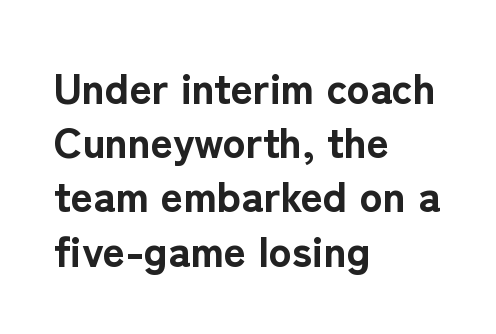
The image shows 43 px bold sans-serif type, upright; set left-aligned, normal line spacing (1.26x), normal letter spacing, not underlined; low stroke contrast and a medium x-height.
